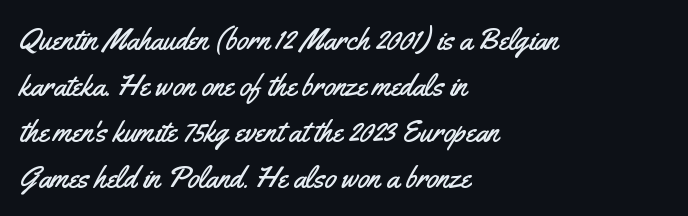
Q: Is the text italic (slanted)? A: Yes.
Q: Is the typeface a serif or a sans-serif typeface? A: Sans-serif.
Q: Is the text underlined? A: No.
Q: How is the paragraph aligned? A: Left-aligned.
Q: Is the spacing between letters normal or unusually wide? A: Normal.
Q: Is the spacing between lines tight, normal or loose? A: Normal.
Q: Width (condensed, normal, or wide)? A: Condensed.
Q: Stroke contrast? A: Medium.
Q: x-height? A: Small.
Q: Monospaced? A: No.
